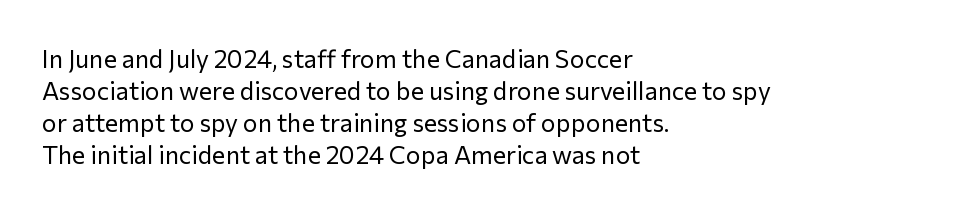
Q: Is the text bold? A: No.
Q: Is the text italic (slanted)? A: No, it is upright.
Q: Is the text underlined? A: No.
Q: How is the paragraph aligned? A: Left-aligned.
Q: Is the spacing between letters normal or unusually wide? A: Normal.
Q: Is the spacing between lines tight, normal or loose? A: Normal.
